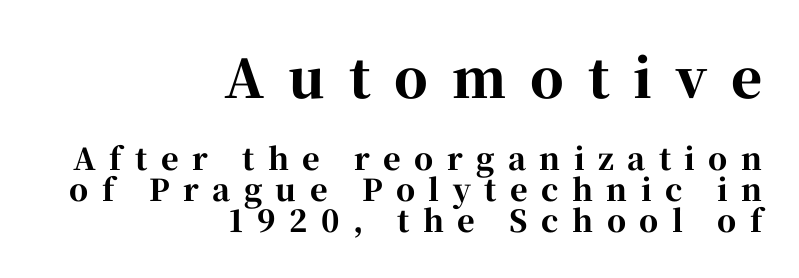
Q: Is the text bold? A: Yes.
Q: Is the text italic (slanted)? A: No, it is upright.
Q: Is the typeface a serif or a sans-serif typeface? A: Serif.
Q: Is the text underlined? A: No.
Q: How is the paragraph aligned? A: Right-aligned.
Q: Is the spacing between letters normal or unusually wide? A: Unusually wide.
Q: Is the spacing between lines tight, normal or loose? A: Tight.
Q: Which block of text is set in a larger size, the first (top) or the second (bottom)? A: The first (top) one.
Q: Width (condensed, normal, or wide)? A: Normal.
Q: Stroke contrast? A: High.
Q: x-height? A: Medium.
Q: Monospaced? A: No.
